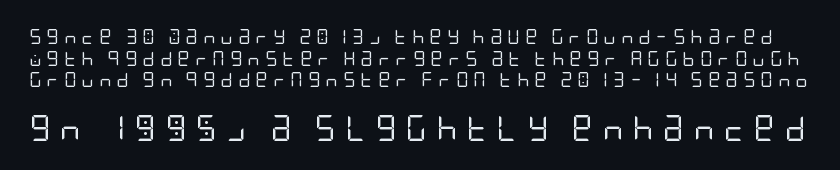
{"italic": "no", "bold": "no", "underline": "no", "line_spacing": "normal", "line_spacing_ratio": 1.44, "letter_spacing": "wide", "letter_spacing_em": 0.35, "larger_block": "second", "size_ratio": 1.73, "glyph_px": 26}
